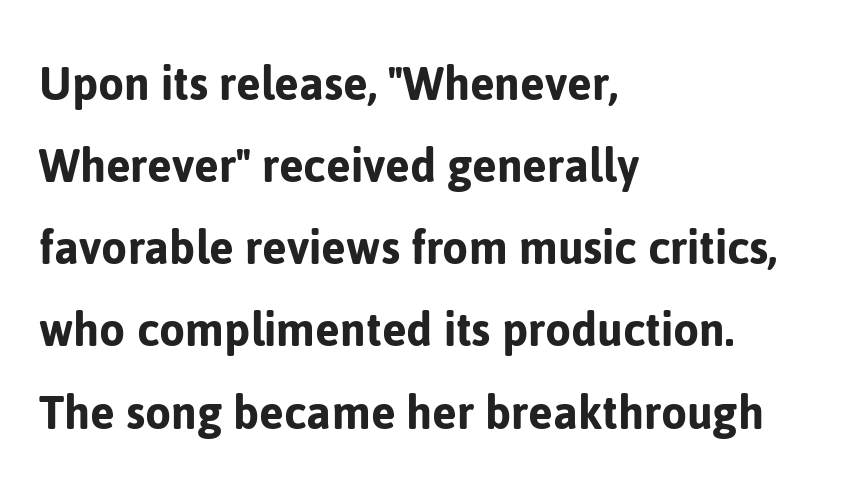
The passage shown is typed in a proportional face where columns would drift. Posture: upright roman. Descenders hang freely into open space. The rendering anchors every line to the left-hand side. Regarding serifs, this sample does without them.
